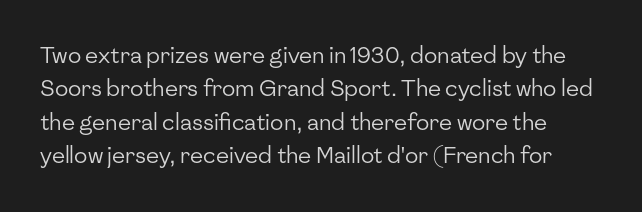
Q: Is the text bold? A: No.
Q: Is the text italic (slanted)? A: No, it is upright.
Q: Is the text underlined? A: No.
Q: Is the spacing between letters normal or unusually wide? A: Normal.
Q: Is the spacing between lines tight, normal or loose? A: Normal.
